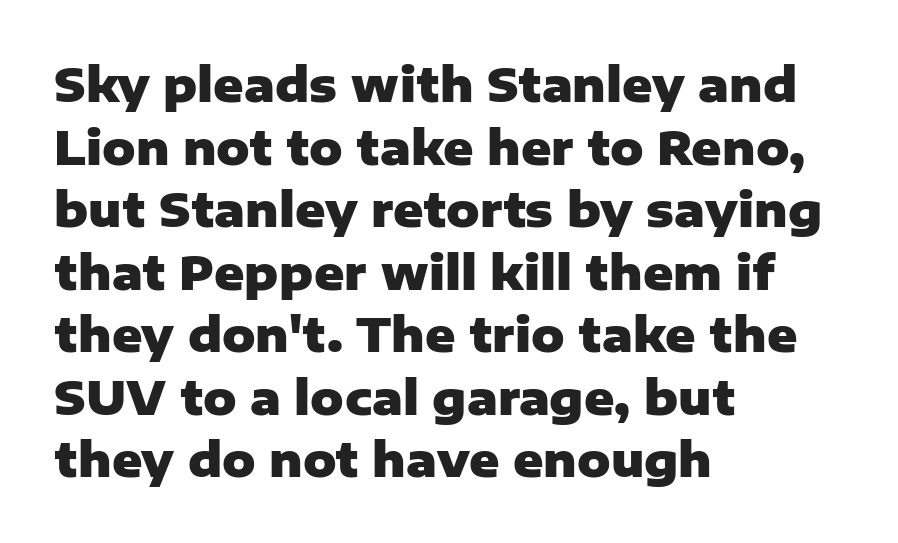
{"serif": "no", "italic": "no", "bold": "yes", "weight": "heavy", "width": "normal", "stroke_contrast": "low", "x_height": "medium", "monospaced": "no", "underline": "no", "align": "left", "line_spacing": "normal", "line_spacing_ratio": 1.36, "letter_spacing": "normal", "letter_spacing_em": 0.0, "glyph_px": 46}
